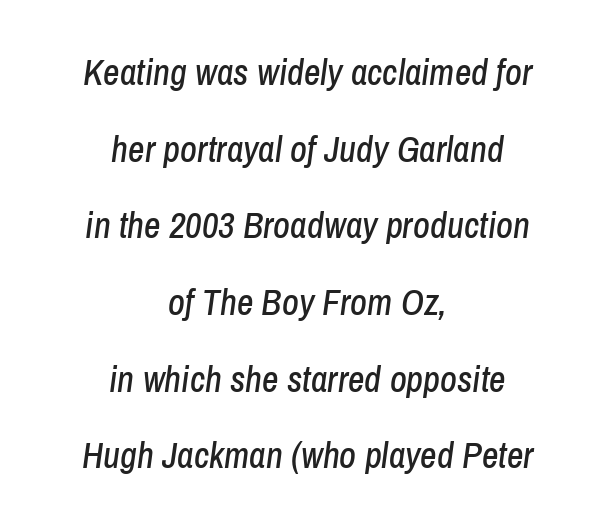
{"italic": "yes", "lean": "right", "slant_degrees": 8, "width": "condensed", "stroke_contrast": "low", "x_height": "medium", "monospaced": "no", "underline": "no", "align": "center", "line_spacing": "loose", "line_spacing_ratio": 2.13, "letter_spacing": "normal", "letter_spacing_em": 0.0, "glyph_px": 36}
